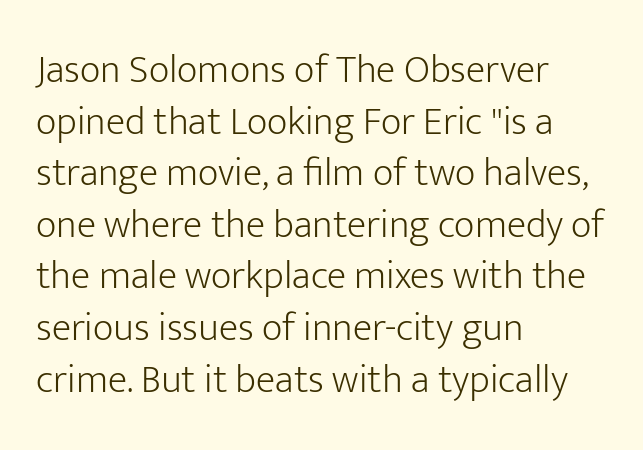
Q: Is the text bold? A: No.
Q: Is the text italic (slanted)? A: No, it is upright.
Q: Is the typeface a serif or a sans-serif typeface? A: Sans-serif.
Q: Is the text underlined? A: No.
Q: How is the paragraph aligned? A: Left-aligned.
Q: Is the spacing between letters normal or unusually wide? A: Normal.
Q: Is the spacing between lines tight, normal or loose? A: Normal.
Q: Width (condensed, normal, or wide)? A: Normal.
Q: Stroke contrast? A: Low.
Q: x-height? A: Medium.
Q: Monospaced? A: No.
